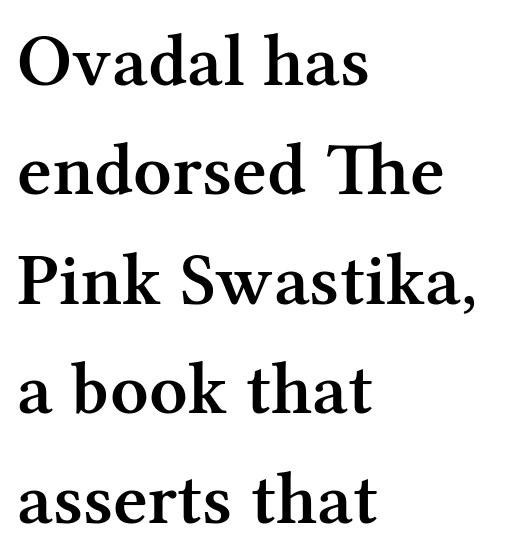
The image shows 75 px semibold serif type, upright; set left-aligned, normal line spacing (1.46x), normal letter spacing, not underlined; medium stroke contrast and a medium x-height.
